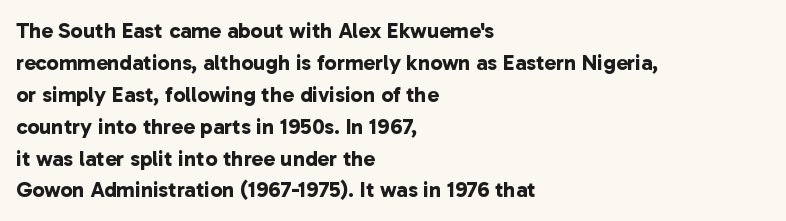
{"bold": "yes", "underline": "no", "align": "left", "line_spacing": "normal", "line_spacing_ratio": 1.45, "letter_spacing": "normal", "letter_spacing_em": 0.0, "glyph_px": 22}
